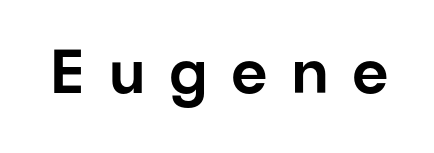
Q: Is the text italic (slanted)? A: No, it is upright.
Q: Is the typeface a serif or a sans-serif typeface? A: Sans-serif.
Q: Is the text underlined? A: No.
Q: Is the spacing between letters normal or unusually wide? A: Unusually wide.
Q: Width (condensed, normal, or wide)? A: Normal.
Q: Stroke contrast? A: Low.
Q: x-height? A: Medium.
Q: Monospaced? A: No.
